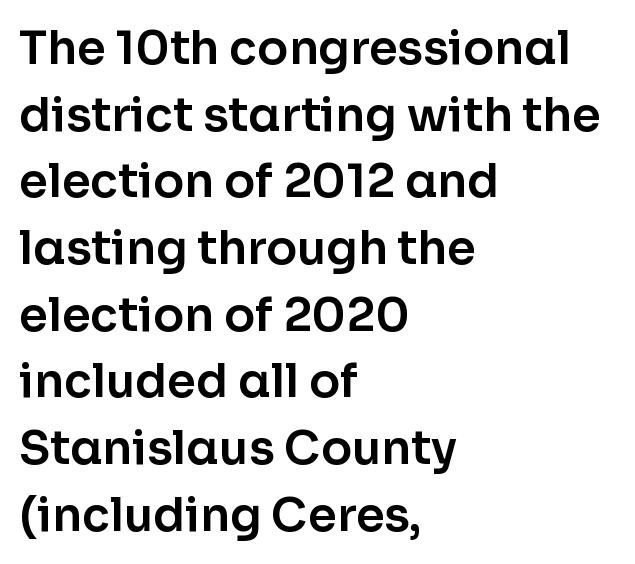
The image shows 46 px sans-serif type, upright; set left-aligned, normal line spacing (1.45x), normal letter spacing, not underlined; low stroke contrast and a medium x-height.
